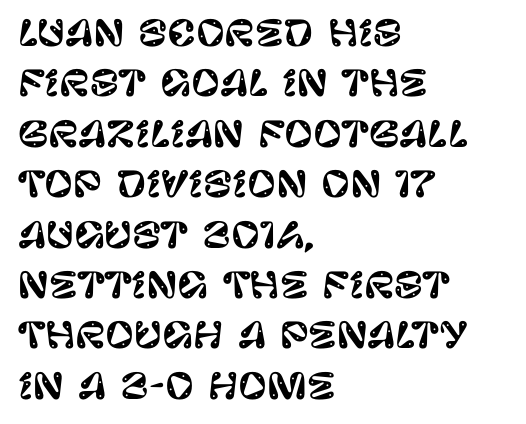
{"serif": "no", "width": "normal", "stroke_contrast": "low", "x_height": "large", "monospaced": "no", "underline": "no", "align": "left", "line_spacing": "normal", "line_spacing_ratio": 1.44, "letter_spacing": "normal", "letter_spacing_em": 0.0, "glyph_px": 35}
